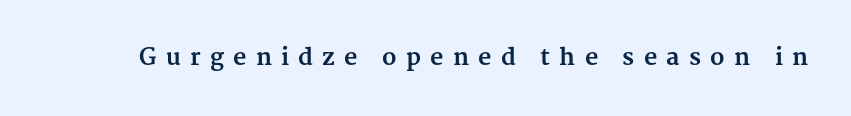
{"italic": "no", "bold": "yes", "underline": "no", "letter_spacing": "wide", "letter_spacing_em": 0.4, "glyph_px": 23}
